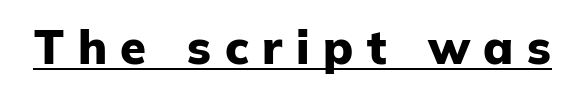
When letters stand straight like this, we call the style roman or upright. Note the varied advance widths — an 'i' is clearly narrower than an 'm'. The lettering is marked with a stroke running underneath it. The characters display no serif detailing; their extremities are plain. The strokes are fattened all the way to bold. How are the letters spaced? Widely, with obvious added tracking.
